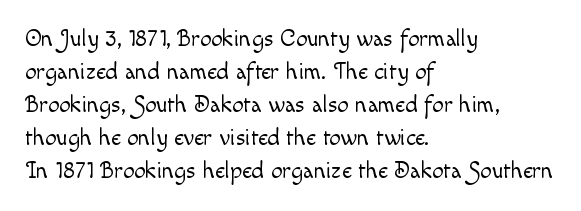
{"italic": "no", "bold": "no", "underline": "no", "align": "left", "line_spacing": "normal", "line_spacing_ratio": 1.44, "letter_spacing": "normal", "letter_spacing_em": 0.0, "glyph_px": 23}
